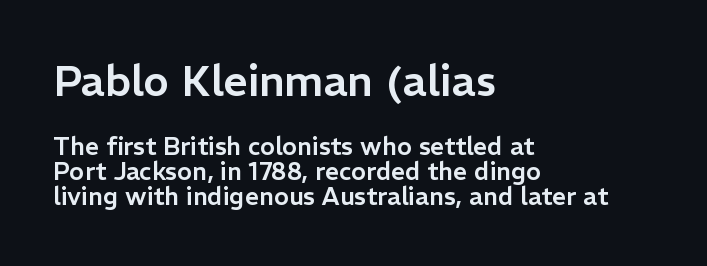
The specimen omits any rule beneath the text block's lines. Do the characters align in a grid? No, the font is proportional. The passage is arranged the way most books set body copy — flush left. If you measured baseline to baseline, you'd find a short distance.
